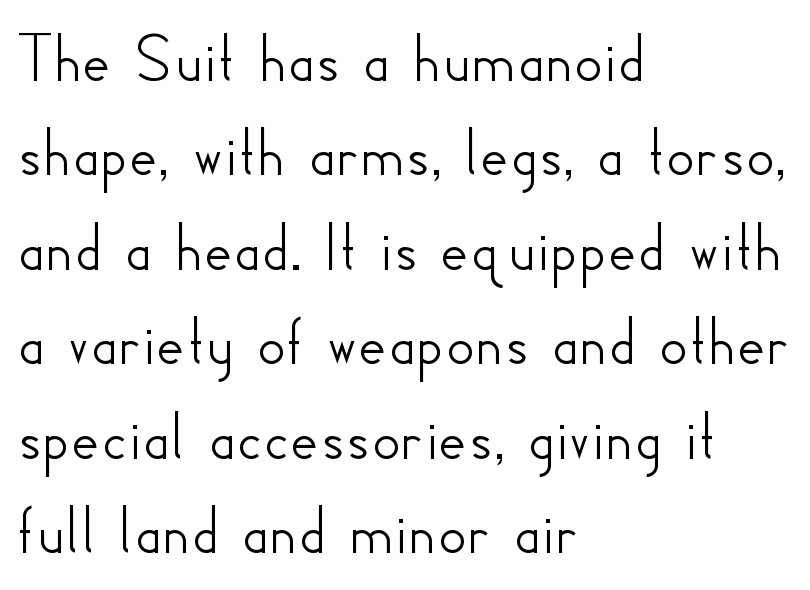
Q: Is the text italic (slanted)? A: No, it is upright.
Q: Is the typeface a serif or a sans-serif typeface? A: Sans-serif.
Q: Is the text underlined? A: No.
Q: How is the paragraph aligned? A: Left-aligned.
Q: Is the spacing between letters normal or unusually wide? A: Normal.
Q: Is the spacing between lines tight, normal or loose? A: Normal.
Q: Width (condensed, normal, or wide)? A: Normal.
Q: Stroke contrast? A: Low.
Q: x-height? A: Small.
Q: Monospaced? A: No.
